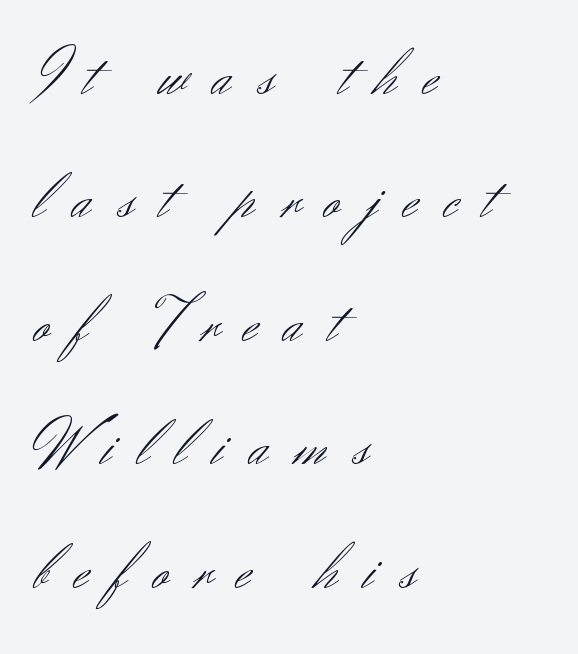
You could not count columns in this text — the font is proportionally spaced. Only glyphs here, with clear space below each row. Honestly, the letter spacing is so wide it's the main thing you notice. What kind of face is this? One without serifs — a sans. Students, observe: this is what heavily led, spacious text looks like.
